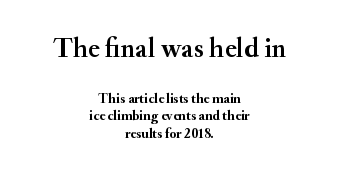
The image shows 28 px semibold serif type, upright; set centered, line spacing 1.24x, normal letter spacing, not underlined; the first (top) block is 2.0x larger; medium stroke contrast and a small x-height.
